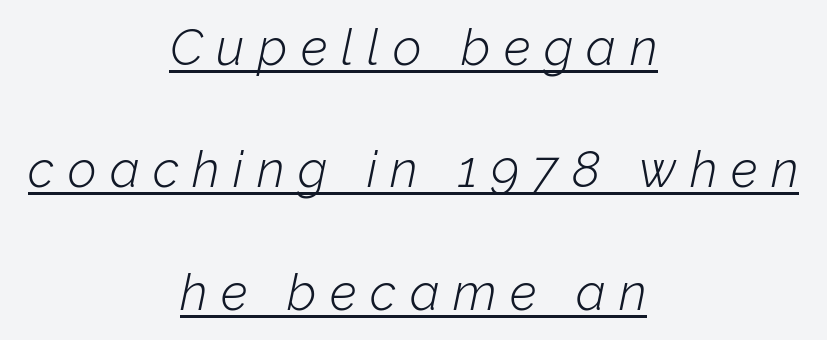
{"italic": "yes", "lean": "right", "slant_degrees": 12, "bold": "no", "weight": "light", "width": "normal", "stroke_contrast": "low", "x_height": "medium", "monospaced": "no", "underline": "yes", "align": "center", "line_spacing": "loose", "line_spacing_ratio": 2.45, "letter_spacing": "wide", "letter_spacing_em": 0.27, "glyph_px": 50}
